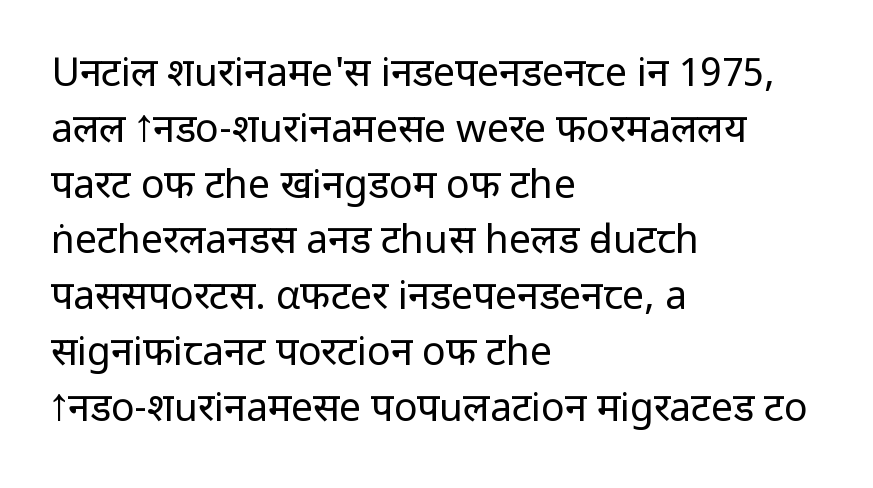
Is the letter spacing exaggerated? No — it looks like the ordinary default. The text block is weighted toward the left margin, trailing off unevenly rightward. Typographically, this falls in the sans-serif category. In terms of posture, this sample is upright.
